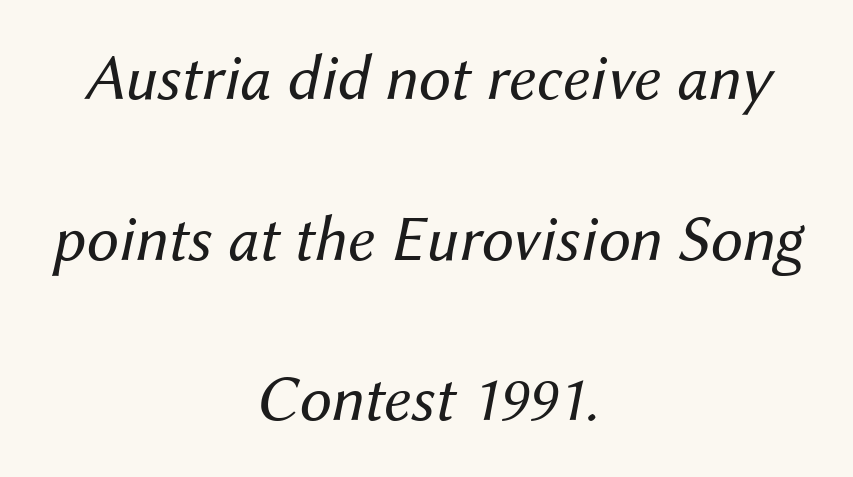
{"italic": "yes", "lean": "right", "slant_degrees": 12, "bold": "no", "weight": "regular", "width": "normal", "stroke_contrast": "medium", "x_height": "medium", "monospaced": "no", "underline": "no", "align": "center", "line_spacing": "loose", "line_spacing_ratio": 2.47, "letter_spacing": "normal", "letter_spacing_em": 0.0, "glyph_px": 65}
